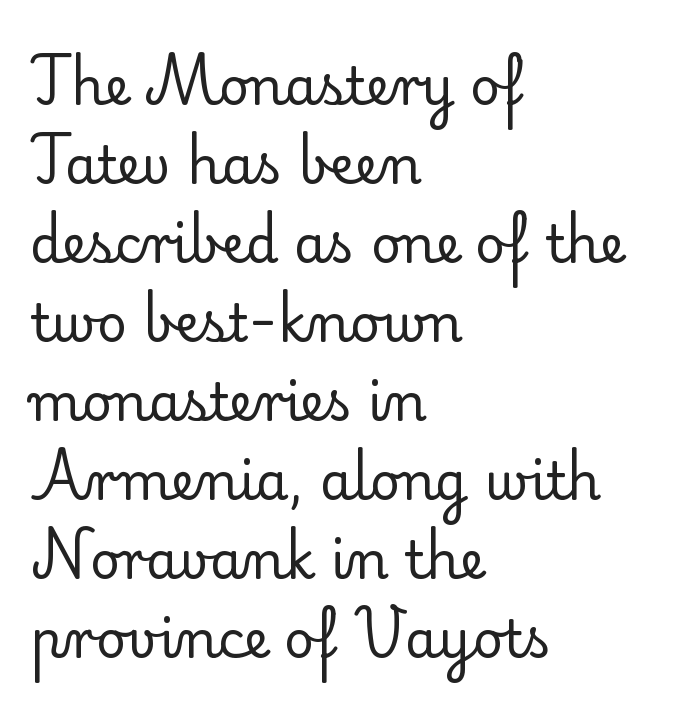
Think of a printed novel: that variable character pitch is what you see here. Quick note: interline space is typical. Leftover space on each line is placed entirely after the last word. The glyphs are unaccompanied by any horizontal stroke below them. Notice how the stems are strictly vertical — no italics here. Compared with typical body copy, the letter spacing here is the same.
